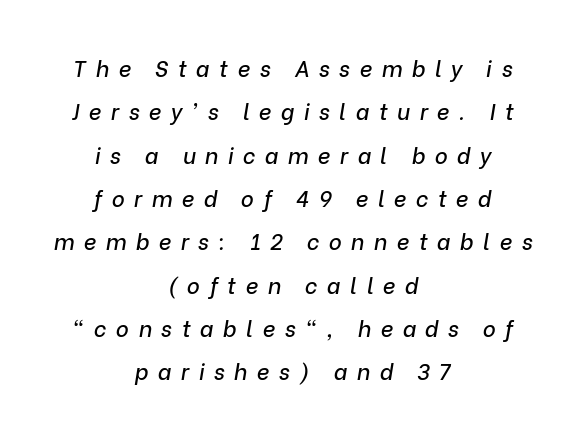
Q: Is the text italic (slanted)? A: Yes, it leans right by about 9 degrees.
Q: Is the text underlined? A: No.
Q: How is the paragraph aligned? A: Centered.
Q: Is the spacing between letters normal or unusually wide? A: Unusually wide.
Q: Is the spacing between lines tight, normal or loose? A: Loose.
